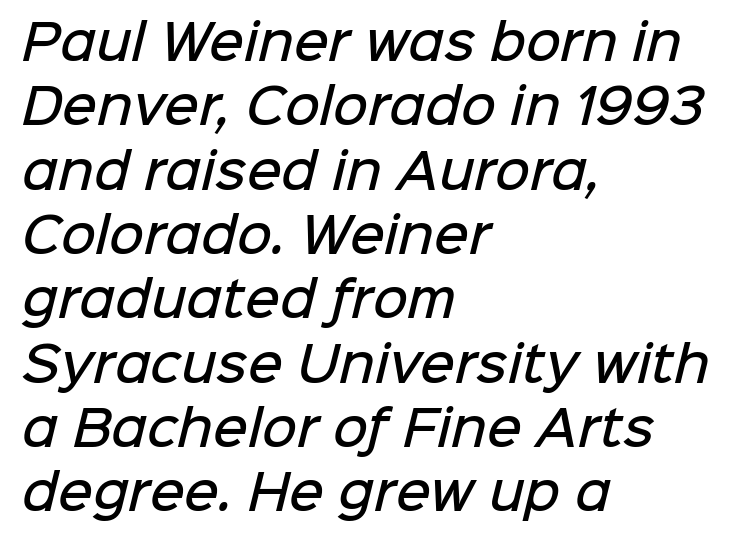
Q: Is the text bold? A: Semi-bold.
Q: Is the typeface a serif or a sans-serif typeface? A: Sans-serif.
Q: Is the text underlined? A: No.
Q: How is the paragraph aligned? A: Left-aligned.
Q: Is the spacing between letters normal or unusually wide? A: Normal.
Q: Is the spacing between lines tight, normal or loose? A: Normal.
Q: Width (condensed, normal, or wide)? A: Normal.
Q: Stroke contrast? A: Low.
Q: x-height? A: Medium.
Q: Monospaced? A: No.
